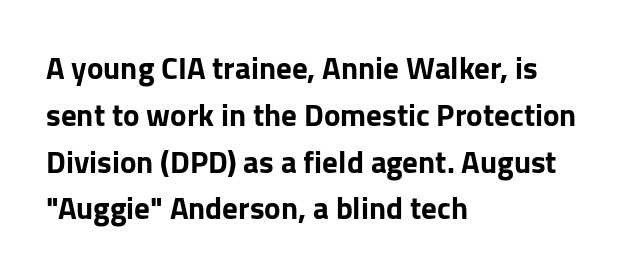
{"serif": "no", "italic": "no", "width": "normal", "stroke_contrast": "low", "x_height": "medium", "monospaced": "no", "underline": "no", "align": "left", "line_spacing": "normal", "line_spacing_ratio": 1.51, "letter_spacing": "normal", "letter_spacing_em": 0.0, "glyph_px": 31}
